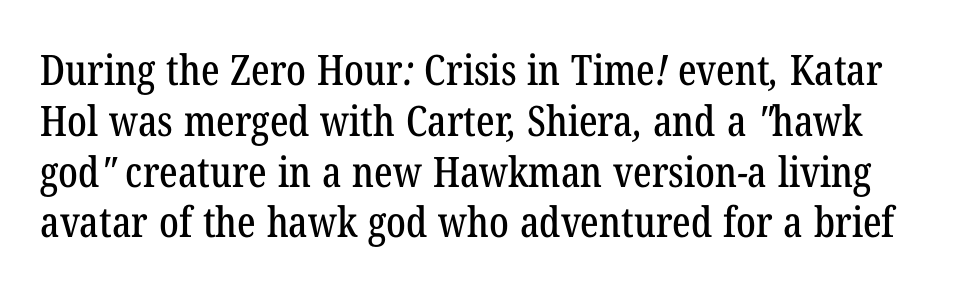
Q: Is the typeface a serif or a sans-serif typeface? A: Serif.
Q: Is the text underlined? A: No.
Q: Is the spacing between letters normal or unusually wide? A: Normal.
Q: Width (condensed, normal, or wide)? A: Condensed.
Q: Stroke contrast? A: Low.
Q: x-height? A: Medium.
Q: Monospaced? A: No.
